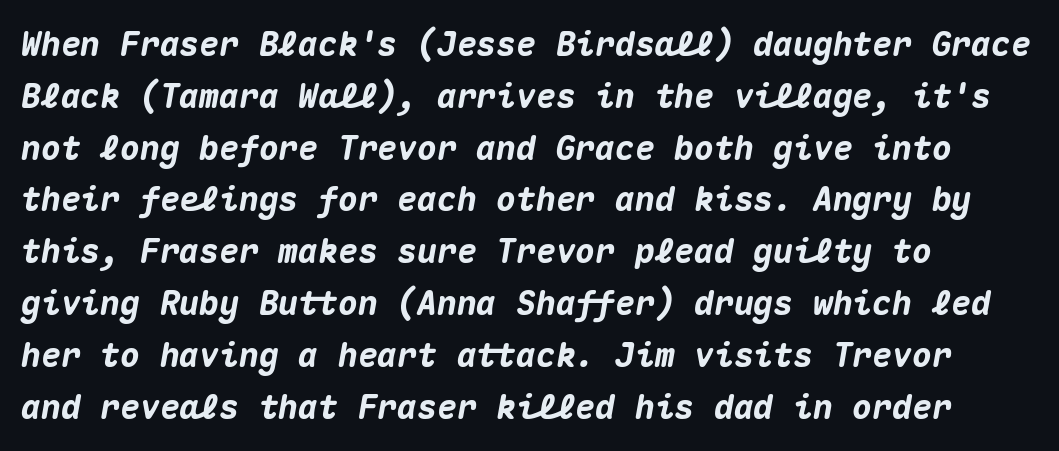
Notice how thick the strokes are: this is what a full bold looks like. Horizontally, the lines are justified to the leading edge only. Notice how the stems are inclined rather than vertical — that's the hallmark of italics. Type without underlining.
